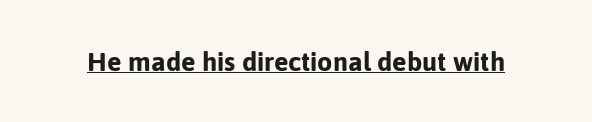
{"italic": "no", "bold": "yes", "underline": "yes", "letter_spacing": "normal", "letter_spacing_em": 0.0, "glyph_px": 27}
